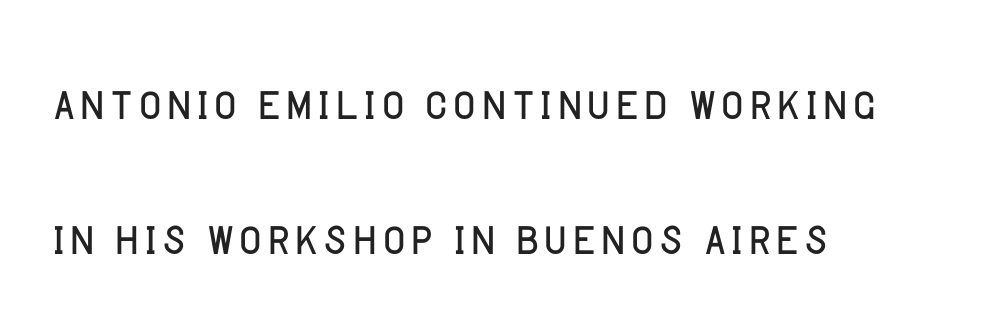
Anything drawn beneath the words? Only blank space. Rows of type keep a wide berth in the vertical direction. Unlike italic type, these characters show no tilt at all. Honestly, the letter spacing is just normal — you wouldn't notice it. I'd call this a sans setting — the letters go barefoot. This sample has the flowing, uneven cadence of proportional lettering.
